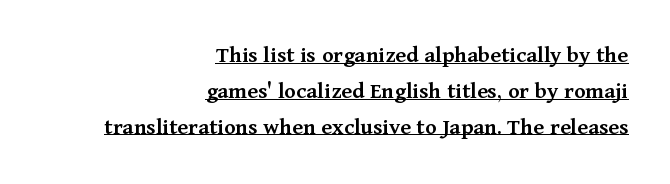
The image shows 24 px text type, upright; set right-aligned, normal line spacing (1.49x), normal letter spacing, underlined.
